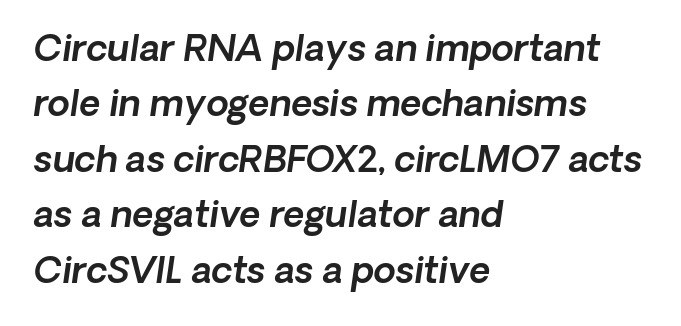
The image shows 36 px text type, italic (leaning right); set left-aligned, normal line spacing (1.54x), normal letter spacing, not underlined; a medium x-height.
